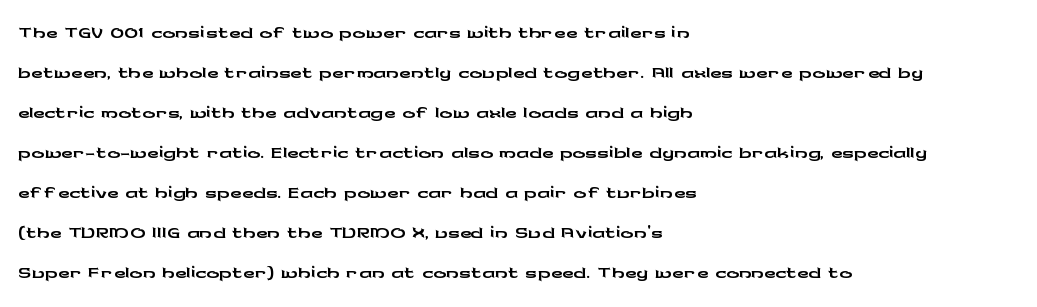
Q: Is the text italic (slanted)? A: No, it is upright.
Q: Is the typeface a serif or a sans-serif typeface? A: Sans-serif.
Q: Is the text underlined? A: No.
Q: How is the paragraph aligned? A: Left-aligned.
Q: Is the spacing between letters normal or unusually wide? A: Normal.
Q: Is the spacing between lines tight, normal or loose? A: Normal.
Q: Width (condensed, normal, or wide)? A: Wide.
Q: Stroke contrast? A: Low.
Q: x-height? A: Medium.
Q: Monospaced? A: No.
